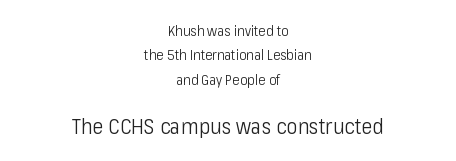
Q: Is the text bold? A: No.
Q: Is the text italic (slanted)? A: No, it is upright.
Q: Is the text underlined? A: No.
Q: How is the paragraph aligned? A: Centered.
Q: Is the spacing between letters normal or unusually wide? A: Normal.
Q: Which block of text is set in a larger size, the first (top) or the second (bottom)? A: The second (bottom) one.
